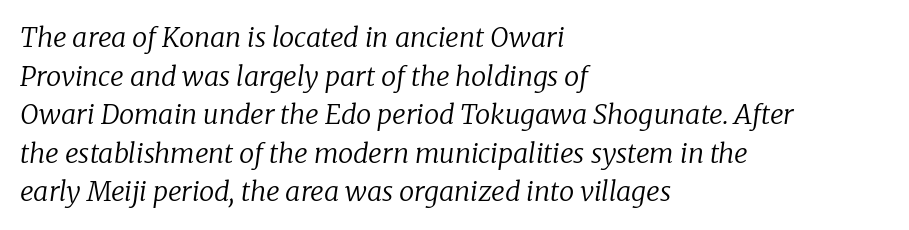
Each row of text sits above clean, open space. The whole block is typeset with a tilt. The lines are quadded left. The rendering uses a moderate line-height, typical for paragraphs.
